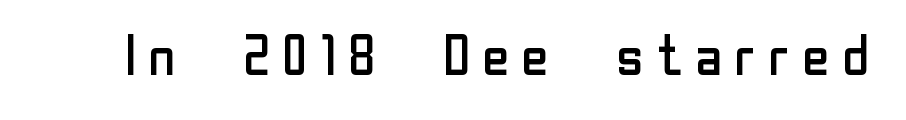
The image shows 55 px regular-weight sans-serif type, upright; set not underlined; low stroke contrast and a medium x-height.
